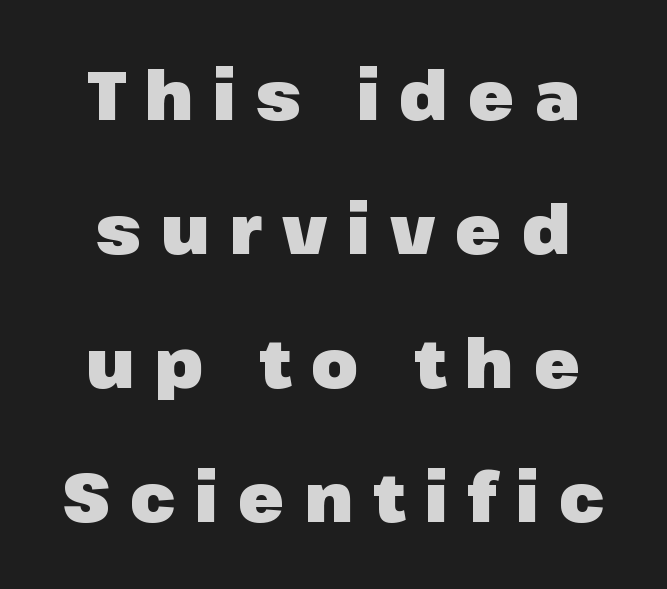
Q: Is the text bold? A: Yes.
Q: Is the text italic (slanted)? A: No, it is upright.
Q: Is the typeface a serif or a sans-serif typeface? A: Sans-serif.
Q: Is the text underlined? A: No.
Q: Is the spacing between letters normal or unusually wide? A: Unusually wide.
Q: Is the spacing between lines tight, normal or loose? A: Loose.
Q: Width (condensed, normal, or wide)? A: Normal.
Q: Stroke contrast? A: Low.
Q: x-height? A: Medium.
Q: Monospaced? A: No.
